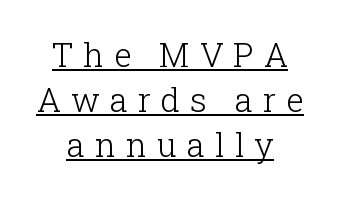
Q: Is the text bold? A: No.
Q: Is the text italic (slanted)? A: No, it is upright.
Q: Is the typeface a serif or a sans-serif typeface? A: Serif.
Q: Is the text underlined? A: Yes.
Q: How is the paragraph aligned? A: Centered.
Q: Is the spacing between letters normal or unusually wide? A: Unusually wide.
Q: Is the spacing between lines tight, normal or loose? A: Normal.
Q: Width (condensed, normal, or wide)? A: Normal.
Q: Stroke contrast? A: Low.
Q: x-height? A: Medium.
Q: Monospaced? A: No.
